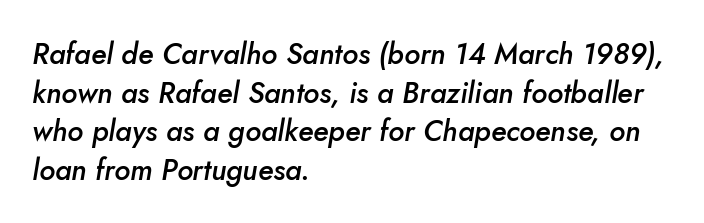
The image shows 29 px semibold type, italic (leaning right); set left-aligned, normal line spacing (1.33x), normal letter spacing, not underlined; low stroke contrast and a small x-height.
